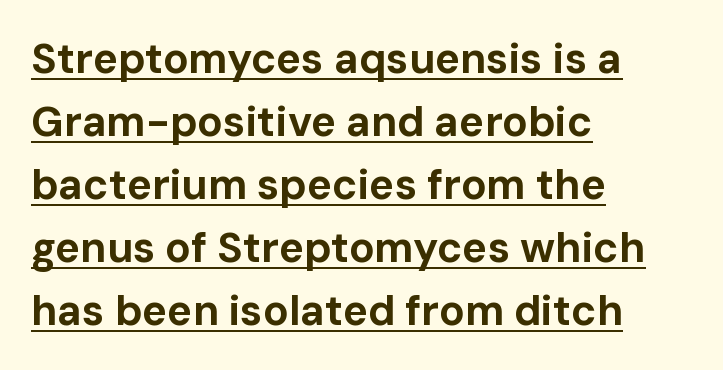
The image shows 42 px bold sans-serif type, upright; set left-aligned, normal line spacing (1.5x), normal letter spacing, underlined; low stroke contrast and a medium x-height.
